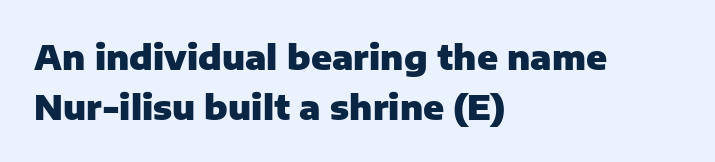
Q: Is the text bold? A: Yes.
Q: Is the text italic (slanted)? A: No, it is upright.
Q: Is the typeface a serif or a sans-serif typeface? A: Sans-serif.
Q: Is the text underlined? A: No.
Q: How is the paragraph aligned? A: Left-aligned.
Q: Is the spacing between letters normal or unusually wide? A: Normal.
Q: Is the spacing between lines tight, normal or loose? A: Normal.
Q: Width (condensed, normal, or wide)? A: Normal.
Q: Stroke contrast? A: Low.
Q: x-height? A: Medium.
Q: Monospaced? A: No.
